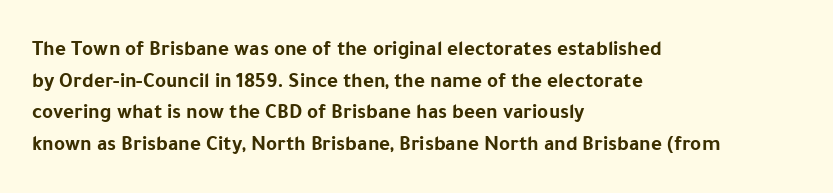
{"italic": "no", "bold": "yes", "underline": "no", "align": "left", "line_spacing": "normal", "line_spacing_ratio": 1.51, "letter_spacing": "normal", "letter_spacing_em": 0.0, "glyph_px": 21}
